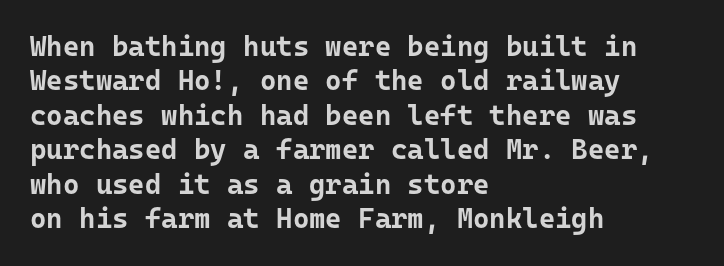
The image shows 28 px bold sans-serif type, upright, monospaced; set left-aligned, line spacing 1.23x, normal letter spacing, not underlined; low stroke contrast and a medium x-height.
